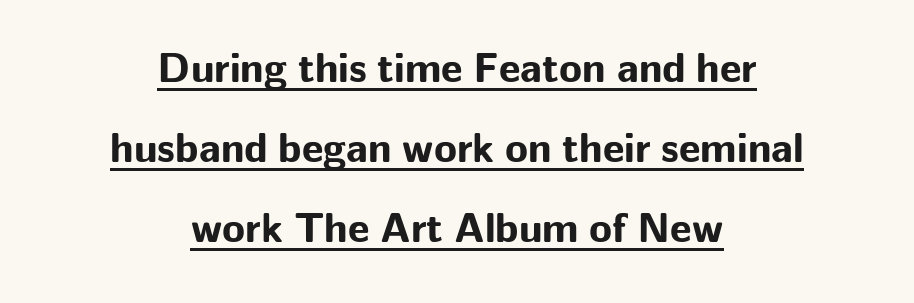
In terms of letterspacing, this is plain default setting. Somebody hit Ctrl+U on this one — the words are underlined. The passage shown is typeset with a sans-serif family. The leading is generous, giving the passage an open texture. Teacher's note: observe the equal gaps on both sides — that is centered alignment. The specimen reads as upright at a glance.
